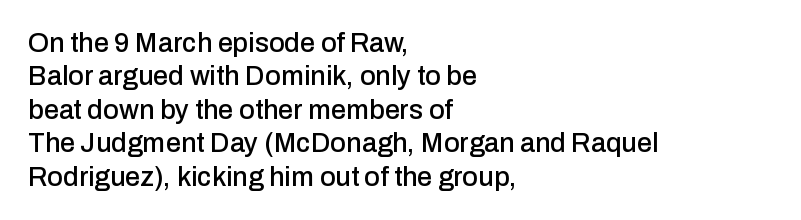
The image shows 27 px text type, upright; set left-aligned, line spacing 1.24x, normal letter spacing, not underlined.
